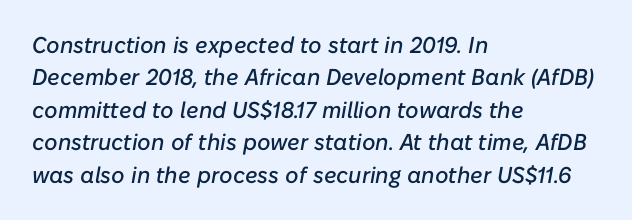
The line-height multiplier appears to be the usual default. Lines of text with bare space underneath. Does extra space separate the letters? No, they use regular spacing. The lines are quadded left. These lines were composed using italics.
